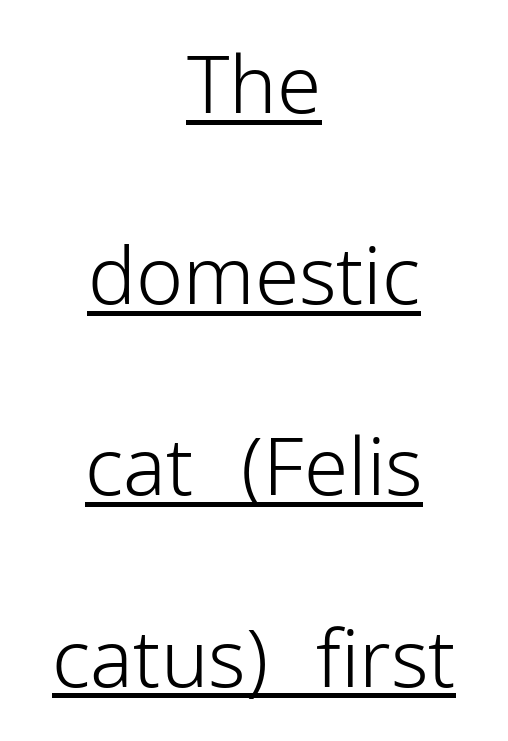
Q: Is the text bold? A: No.
Q: Is the text italic (slanted)? A: No, it is upright.
Q: Is the typeface a serif or a sans-serif typeface? A: Sans-serif.
Q: Is the text underlined? A: Yes.
Q: How is the paragraph aligned? A: Centered.
Q: Is the spacing between letters normal or unusually wide? A: Normal.
Q: Is the spacing between lines tight, normal or loose? A: Loose.
Q: Width (condensed, normal, or wide)? A: Normal.
Q: Stroke contrast? A: Low.
Q: x-height? A: Medium.
Q: Monospaced? A: No.
